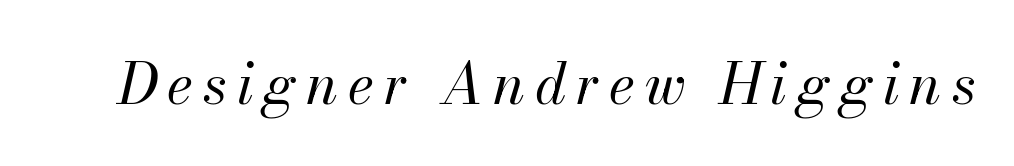
Q: Is the text bold? A: No.
Q: Is the text italic (slanted)? A: Yes, it leans right by about 13 degrees.
Q: Is the text underlined? A: No.
Q: Width (condensed, normal, or wide)? A: Normal.
Q: Stroke contrast? A: Medium.
Q: x-height? A: Small.
Q: Monospaced? A: No.
